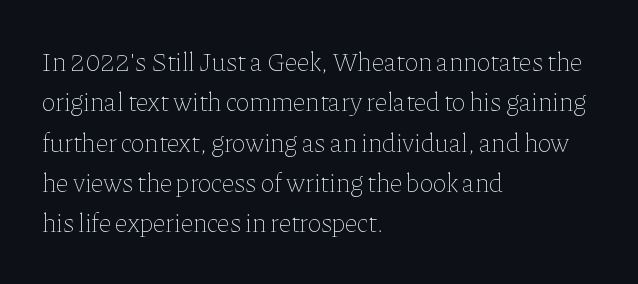
Q: Is the text bold? A: No.
Q: Is the text italic (slanted)? A: No, it is upright.
Q: Is the text underlined? A: No.
Q: How is the paragraph aligned? A: Left-aligned.
Q: Is the spacing between letters normal or unusually wide? A: Normal.
Q: Is the spacing between lines tight, normal or loose? A: Normal.
